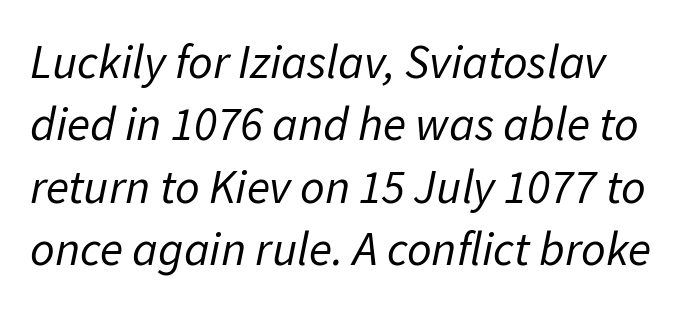
Stroke mass is kept to a normal reading level or below. Decoration check: the copy has no underline. Tracking here is standard; glyphs follow each other at the usual distance. The passage shown is typed in a proportional face where columns would drift.
